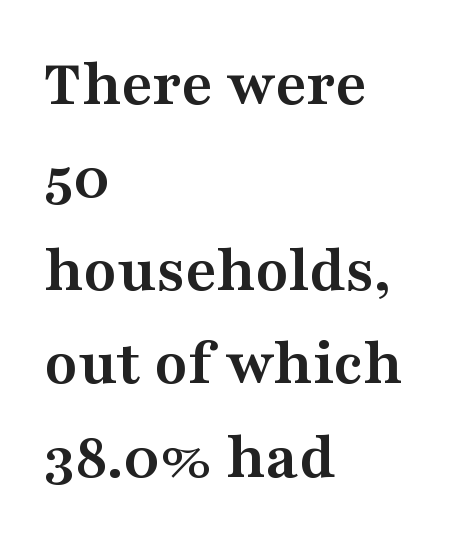
The image shows 67 px semibold, wide serif type, upright; set left-aligned, normal line spacing (1.39x), normal letter spacing, not underlined; medium stroke contrast and a medium x-height.
